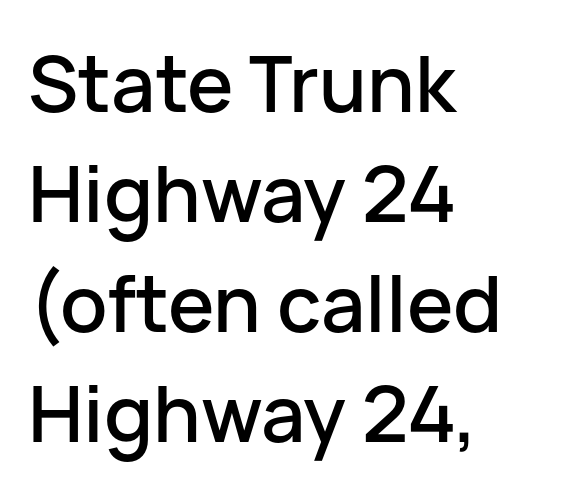
Students, observe: this is what conventionally led text looks like. The letters advance in unequal steps, a hallmark of proportional type. The words here are not underlined. All the whitespace from short lines collects on the right.
